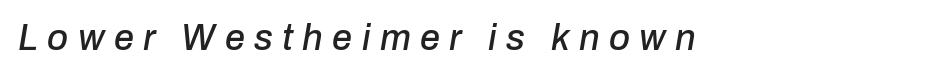
Here the designer chose a conventional face with non-uniform glyph widths. Nobody drew a line under any word here. Quick note: italic. Honestly, the letter spacing is so wide it's the main thing you notice.
